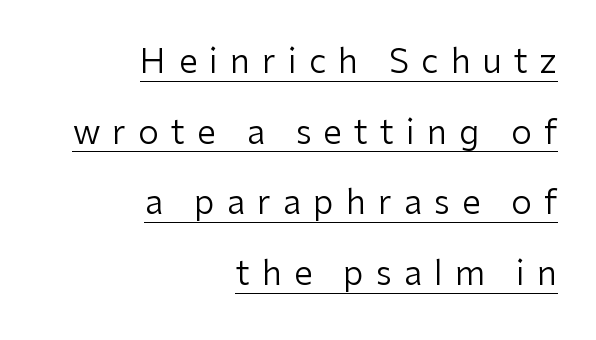
The image shows 33 px regular-weight sans-serif type, upright; set right-aligned, loose line spacing (2.14x), unusually wide letter spacing (+0.37 em), underlined; low stroke contrast and a medium x-height.
